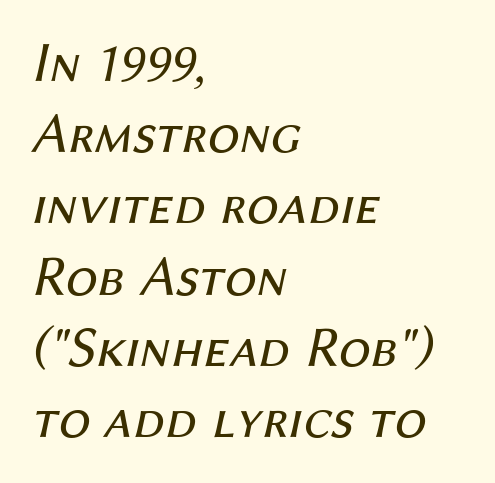
{"italic": "yes", "lean": "right", "slant_degrees": 12, "bold": "no", "weight": "regular", "width": "normal", "stroke_contrast": "medium", "x_height": "medium", "monospaced": "no", "underline": "no", "align": "left", "line_spacing": "normal", "line_spacing_ratio": 1.25, "letter_spacing": "normal", "letter_spacing_em": 0.0, "glyph_px": 57}
